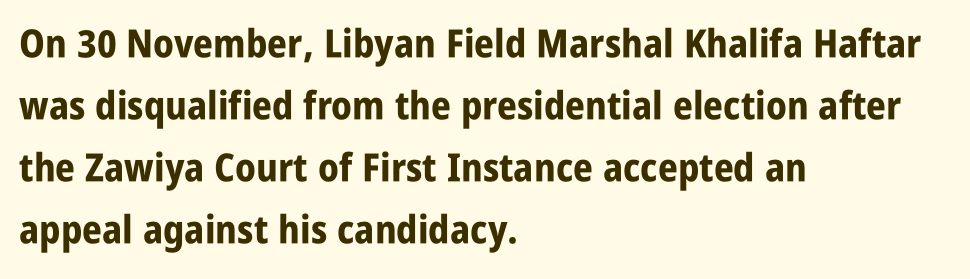
The image shows 39 px bold, condensed sans-serif type, upright; set left-aligned, normal line spacing (1.59x), normal letter spacing, not underlined; low stroke contrast and a large x-height.
